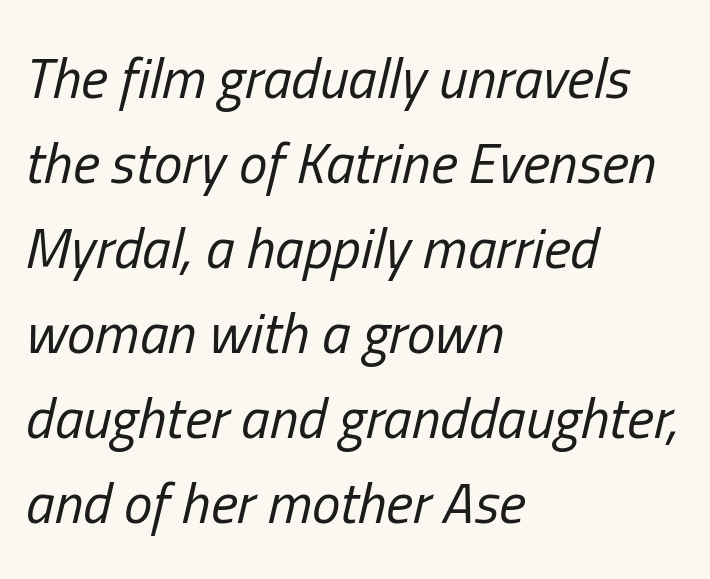
{"italic": "yes", "lean": "right", "slant_degrees": 13, "bold": "no", "weight": "regular", "width": "condensed", "stroke_contrast": "low", "x_height": "medium", "monospaced": "no", "underline": "no", "align": "left", "line_spacing": "normal", "line_spacing_ratio": 1.49, "letter_spacing": "normal", "letter_spacing_em": 0.0, "glyph_px": 57}
